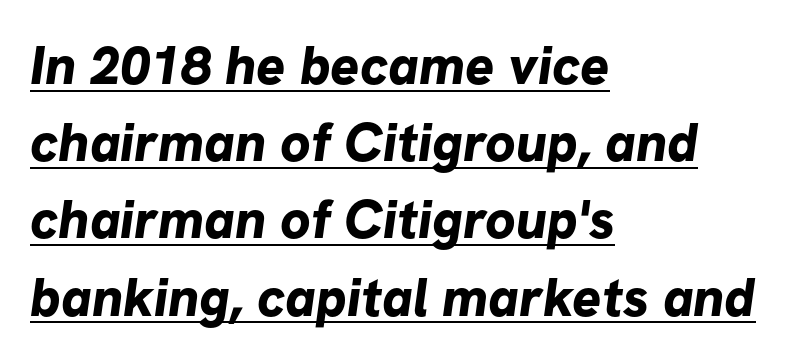
The image shows 54 px bold sans-serif type; set left-aligned, normal line spacing (1.43x), normal letter spacing, underlined; low stroke contrast and a medium x-height.
